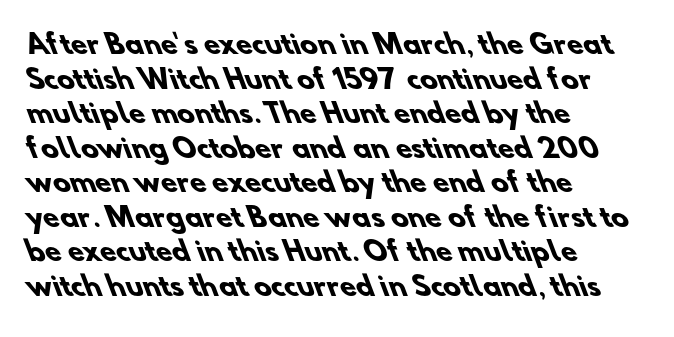
A dark, heavy texture on the line: the type is bold. The paragraph has a hard left edge and a soft right edge. Underline: absent. In terms of leading, this rendering sits right in the middle. In terms of letterspacing, this is plain default setting.
